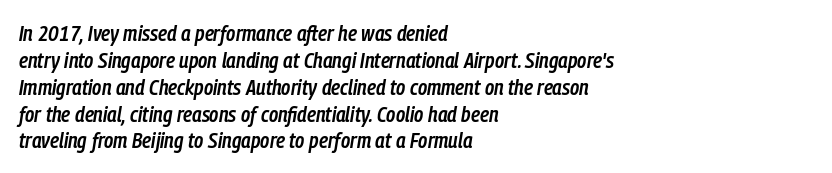
The image shows 22 px text type, italic (leaning right); set left-aligned, line spacing 1.22x, normal letter spacing, not underlined.
